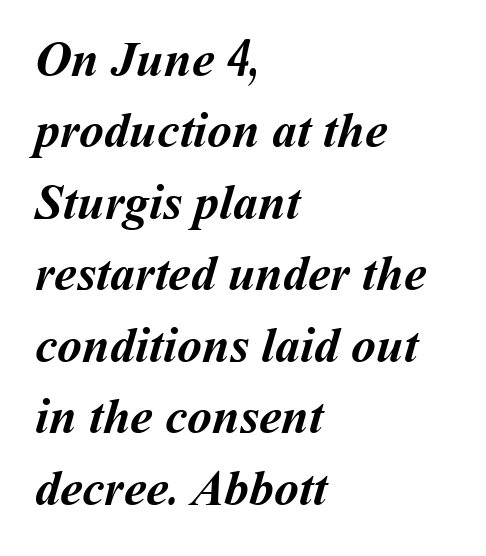
{"bold": "yes", "weight": "semibold", "width": "normal", "stroke_contrast": "medium", "x_height": "medium", "monospaced": "no", "underline": "no", "align": "left", "line_spacing": "normal", "line_spacing_ratio": 1.43, "letter_spacing": "normal", "letter_spacing_em": 0.0, "glyph_px": 50}
